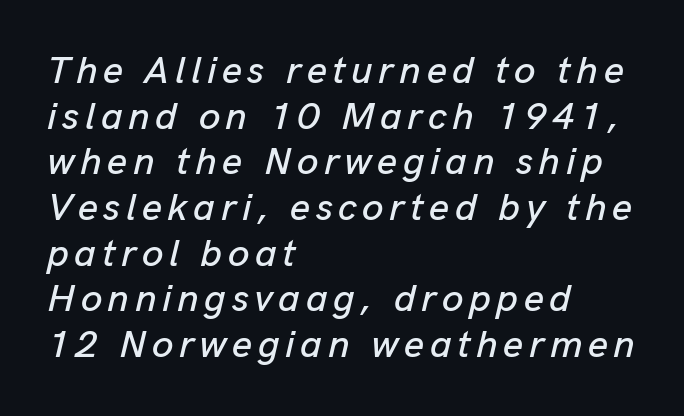
The image shows 39 px text type, italic (leaning right); set left-aligned, line spacing 1.17x, not underlined; low stroke contrast and a medium x-height.
